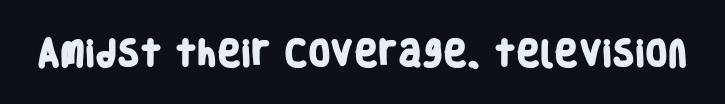
Q: Is the text bold? A: Yes.
Q: Is the typeface a serif or a sans-serif typeface? A: Sans-serif.
Q: Is the text underlined? A: No.
Q: Is the spacing between letters normal or unusually wide? A: Normal.
Q: Width (condensed, normal, or wide)? A: Condensed.
Q: Stroke contrast? A: Low.
Q: x-height? A: Large.
Q: Monospaced? A: No.
